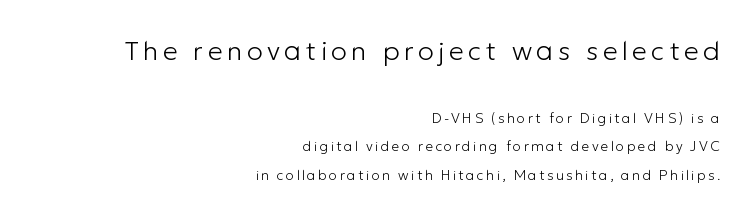
{"italic": "no", "bold": "no", "underline": "no", "align": "right", "line_spacing": "loose", "line_spacing_ratio": 2.02, "larger_block": "first", "size_ratio": 1.93, "glyph_px": 27}
